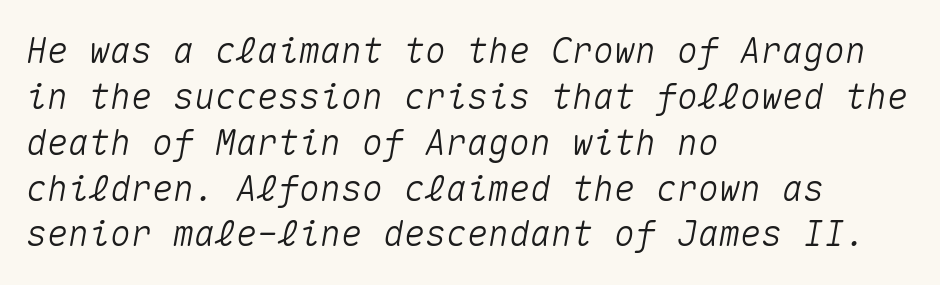
Q: Is the text italic (slanted)? A: Yes, it leans right by about 10 degrees.
Q: Is the text underlined? A: No.
Q: How is the paragraph aligned? A: Left-aligned.
Q: Is the spacing between letters normal or unusually wide? A: Normal.
Q: Is the spacing between lines tight, normal or loose? A: Normal.
Q: Width (condensed, normal, or wide)? A: Normal.
Q: Stroke contrast? A: Medium.
Q: x-height? A: Medium.
Q: Monospaced? A: Yes.
